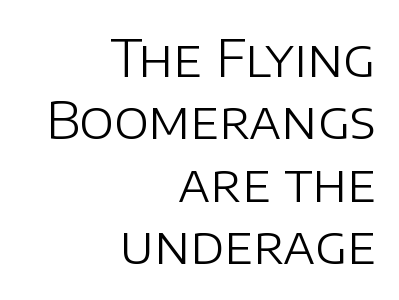
The image shows 52 px light sans-serif type, upright; set right-aligned, line spacing 1.2x, normal letter spacing, not underlined; low stroke contrast and a large x-height.
